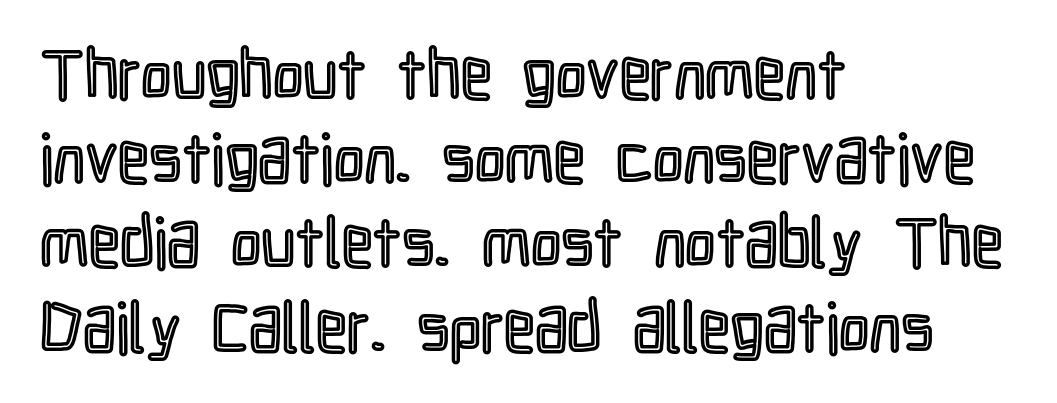
Upright lettering throughout. Varying glyph widths throughout — classic text-font behaviour. The words here are not underlined. Typeset ragged right — the left edge is the straight one.
